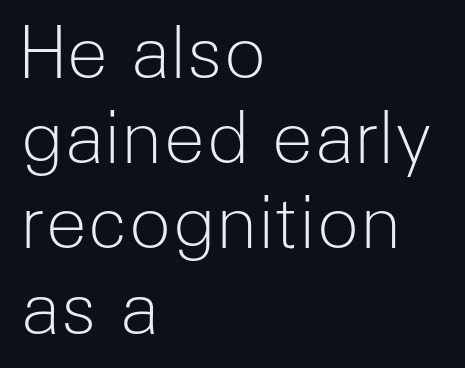
Q: Is the text bold? A: No.
Q: Is the text italic (slanted)? A: No, it is upright.
Q: Is the typeface a serif or a sans-serif typeface? A: Sans-serif.
Q: Is the text underlined? A: No.
Q: How is the paragraph aligned? A: Left-aligned.
Q: Is the spacing between letters normal or unusually wide? A: Normal.
Q: Width (condensed, normal, or wide)? A: Normal.
Q: Stroke contrast? A: Low.
Q: x-height? A: Medium.
Q: Monospaced? A: No.
